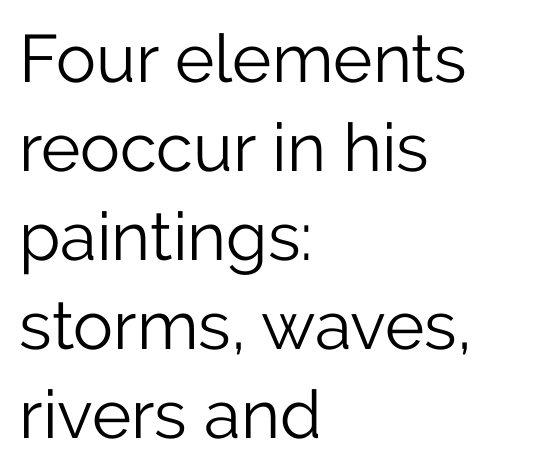
Q: Is the text bold? A: No.
Q: Is the text italic (slanted)? A: No, it is upright.
Q: Is the typeface a serif or a sans-serif typeface? A: Sans-serif.
Q: Is the text underlined? A: No.
Q: How is the paragraph aligned? A: Left-aligned.
Q: Is the spacing between letters normal or unusually wide? A: Normal.
Q: Is the spacing between lines tight, normal or loose? A: Normal.
Q: Width (condensed, normal, or wide)? A: Normal.
Q: Stroke contrast? A: Low.
Q: x-height? A: Medium.
Q: Monospaced? A: No.
